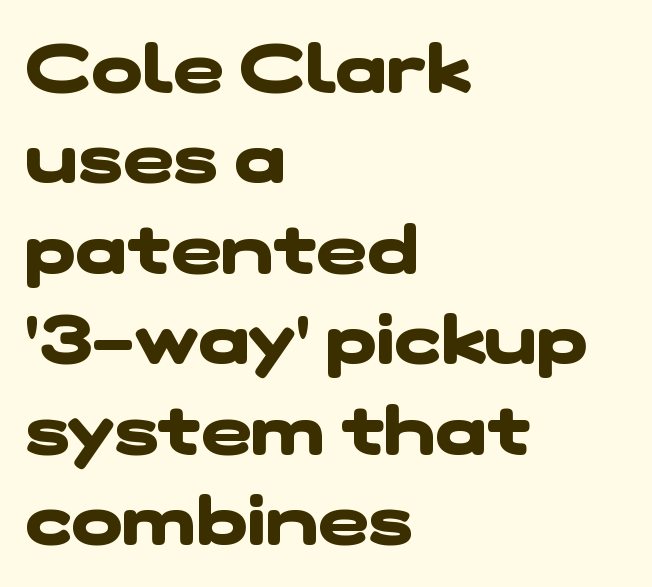
Q: Is the text bold? A: Yes.
Q: Is the typeface a serif or a sans-serif typeface? A: Sans-serif.
Q: Is the text underlined? A: No.
Q: How is the paragraph aligned? A: Left-aligned.
Q: Is the spacing between letters normal or unusually wide? A: Normal.
Q: Is the spacing between lines tight, normal or loose? A: Normal.
Q: Width (condensed, normal, or wide)? A: Wide.
Q: Stroke contrast? A: Low.
Q: x-height? A: Medium.
Q: Monospaced? A: No.
